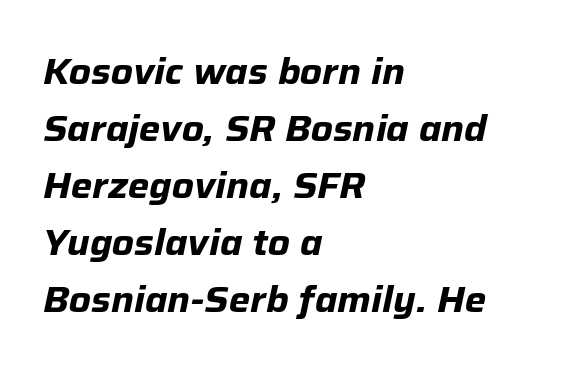
The image shows 36 px bold type, italic (leaning right); set left-aligned, normal line spacing (1.58x), normal letter spacing, not underlined; low stroke contrast and a medium x-height.
